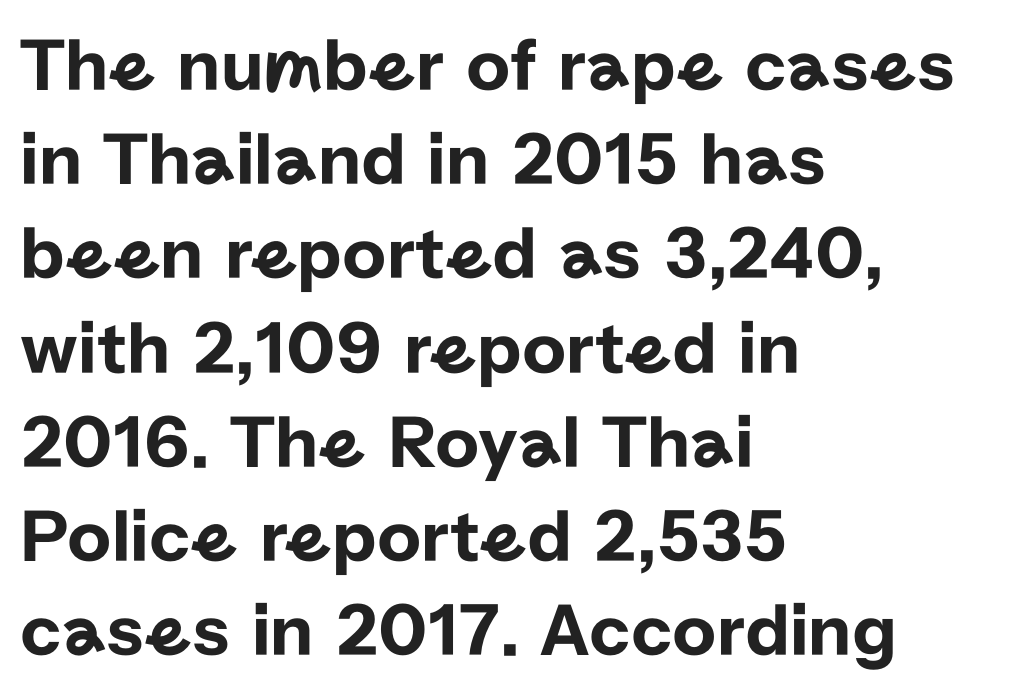
{"serif": "no", "italic": "no", "width": "normal", "stroke_contrast": "low", "x_height": "medium", "monospaced": "no", "underline": "no", "align": "left", "line_spacing_ratio": 1.24, "letter_spacing": "normal", "letter_spacing_em": 0.0, "glyph_px": 76}
